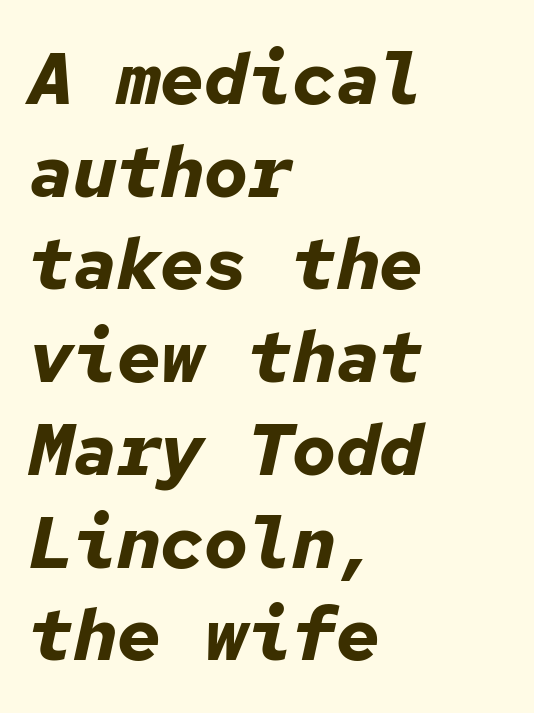
The image shows 73 px bold type, italic (leaning right), monospaced; set left-aligned, normal line spacing (1.27x), normal letter spacing, not underlined; low stroke contrast and a medium x-height.
